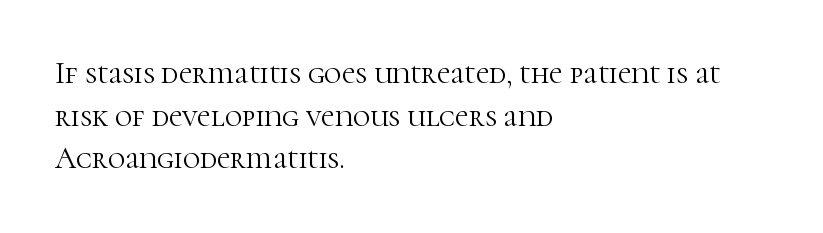
{"serif": "yes", "italic": "no", "bold": "no", "weight": "light", "width": "normal", "stroke_contrast": "high", "x_height": "medium", "monospaced": "no", "underline": "no", "align": "left", "line_spacing": "normal", "line_spacing_ratio": 1.42, "letter_spacing": "normal", "letter_spacing_em": 0.0, "glyph_px": 30}
